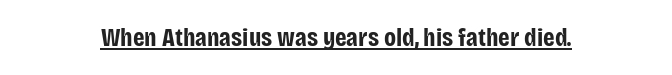
Q: Is the text bold? A: Yes.
Q: Is the text italic (slanted)? A: No, it is upright.
Q: Is the text underlined? A: Yes.
Q: How is the paragraph aligned? A: Centered.
Q: Is the spacing between letters normal or unusually wide? A: Normal.
